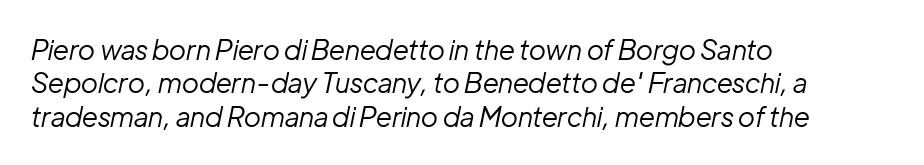
Q: Is the text bold? A: No.
Q: Is the text italic (slanted)? A: Yes, it leans right by about 12 degrees.
Q: Is the text underlined? A: No.
Q: How is the paragraph aligned? A: Left-aligned.
Q: Is the spacing between letters normal or unusually wide? A: Normal.
